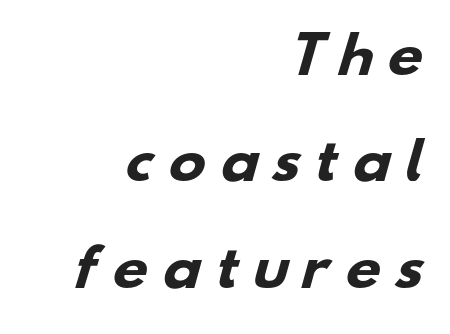
The rendering inserts visible extra space after every character. The text was rendered using a sans face with plain stroke endings. Descenders are the only things crossing below the line. The passage is arranged like a letterhead date or caption credit — flush right. Does the weight exceed regular? Yes, all the way to bold.
